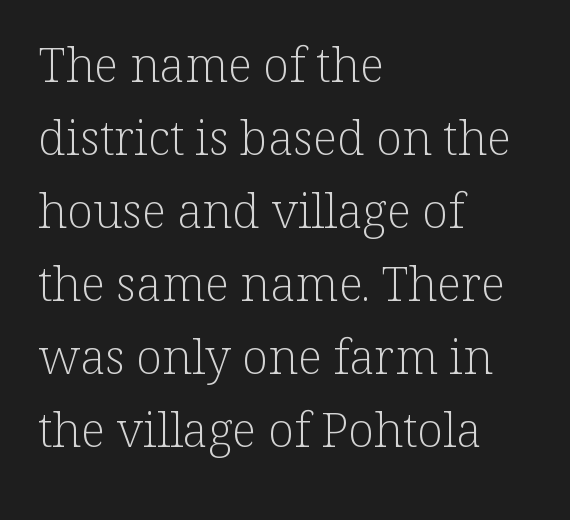
Q: Is the text bold? A: No.
Q: Is the text italic (slanted)? A: No, it is upright.
Q: Is the typeface a serif or a sans-serif typeface? A: Serif.
Q: Is the text underlined? A: No.
Q: How is the paragraph aligned? A: Left-aligned.
Q: Is the spacing between letters normal or unusually wide? A: Normal.
Q: Is the spacing between lines tight, normal or loose? A: Normal.
Q: Width (condensed, normal, or wide)? A: Normal.
Q: Stroke contrast? A: Low.
Q: x-height? A: Medium.
Q: Monospaced? A: No.
